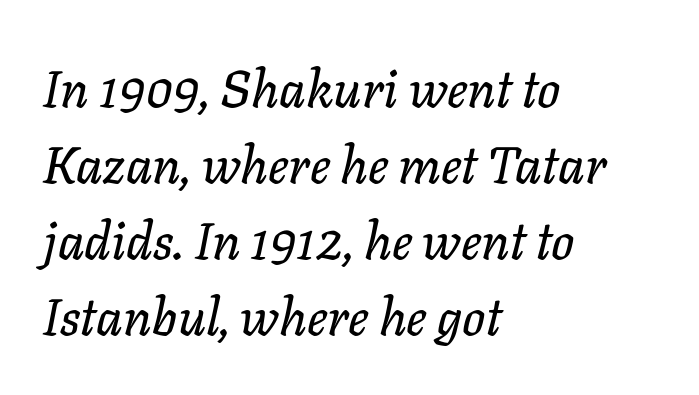
One-word summary of the alignment: left. Lines of text with bare space underneath. The designer left line spacing at the default. Nothing unusual about the tracking: characters are spaced as the font intends.
